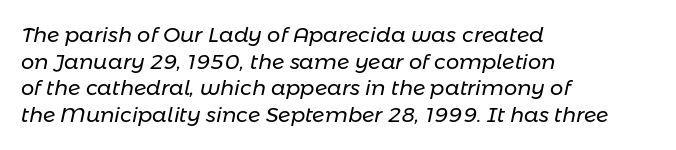
The image shows 21 px text type, italic (leaning right); set left-aligned, normal line spacing (1.27x), normal letter spacing, not underlined.
